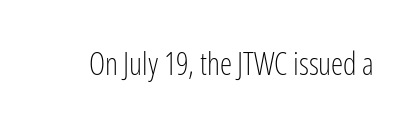
Here the designer chose a conventional face with non-uniform glyph widths. Serif or sans? Sans — the stroke terminals are bare. The lettering holds an erect, upright posture throughout. A quiet, ordinary-to-light weight characterises the typeface. The gaps between neighbouring characters are ordinary and unremarkable.
